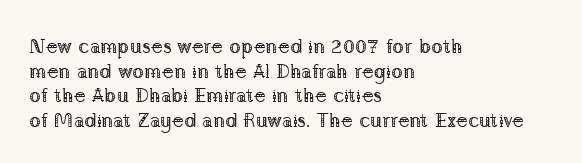
The image shows 20 px text type, upright; set left-aligned, line spacing 1.23x, normal letter spacing, not underlined.
